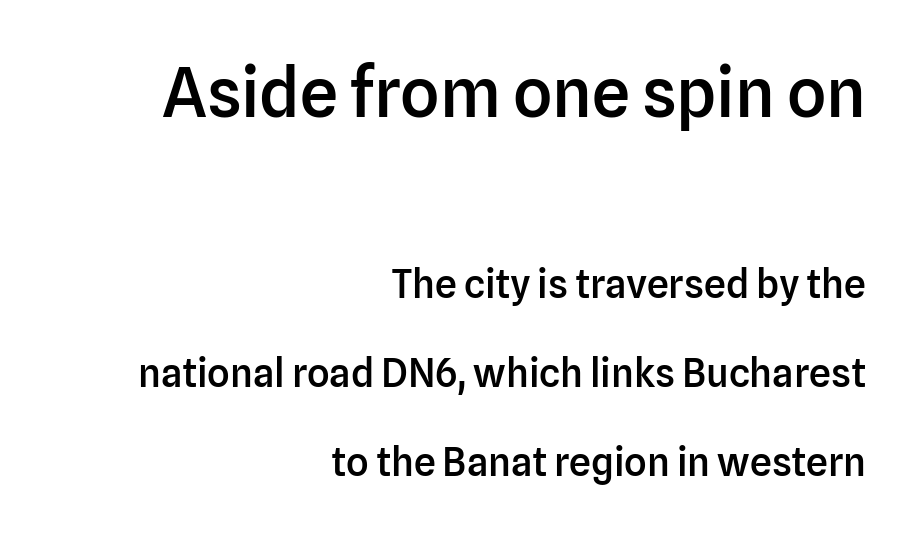
Q: Is the text bold? A: Semi-bold.
Q: Is the text italic (slanted)? A: No, it is upright.
Q: Is the typeface a serif or a sans-serif typeface? A: Sans-serif.
Q: Is the text underlined? A: No.
Q: How is the paragraph aligned? A: Right-aligned.
Q: Is the spacing between letters normal or unusually wide? A: Normal.
Q: Is the spacing between lines tight, normal or loose? A: Loose.
Q: Which block of text is set in a larger size, the first (top) or the second (bottom)? A: The first (top) one.
Q: Width (condensed, normal, or wide)? A: Normal.
Q: Stroke contrast? A: Low.
Q: x-height? A: Medium.
Q: Monospaced? A: No.
